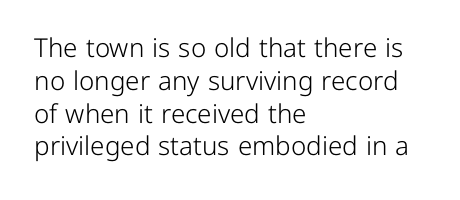
{"italic": "no", "bold": "no", "underline": "no", "align": "left", "line_spacing": "normal", "line_spacing_ratio": 1.26, "letter_spacing": "normal", "letter_spacing_em": 0.0, "glyph_px": 26}
